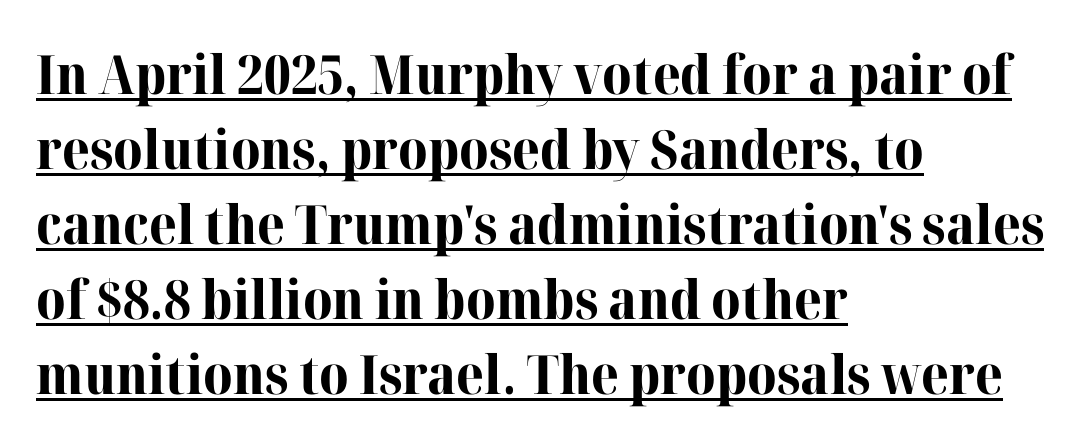
The image shows 54 px bold serif type, upright; set left-aligned, normal line spacing (1.39x), normal letter spacing, underlined; high stroke contrast and a medium x-height.
